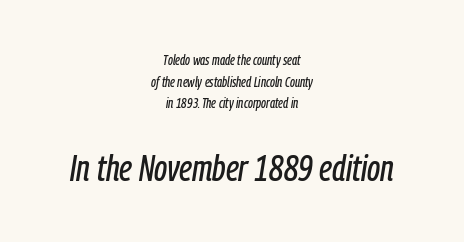
{"italic": "yes", "lean": "right", "slant_degrees": 9, "width": "condensed", "stroke_contrast": "low", "x_height": "medium", "monospaced": "no", "underline": "no", "align": "center", "line_spacing": "normal", "line_spacing_ratio": 1.54, "letter_spacing": "normal", "letter_spacing_em": 0.0, "larger_block": "second", "size_ratio": 2.64, "glyph_px": 37}
